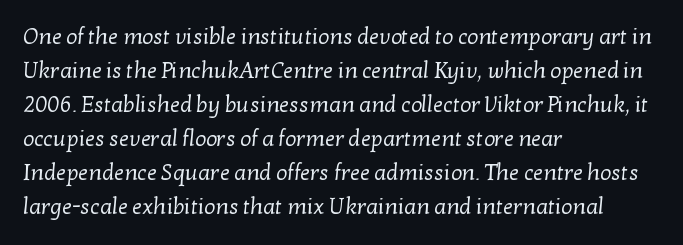
The passage shown is not underscored anywhere. Caption: face not bold, strokes unweighted. Tracking value appears to be zero — textbook default spacing. Leading: standard. The rag falls on the right side of this text block.
